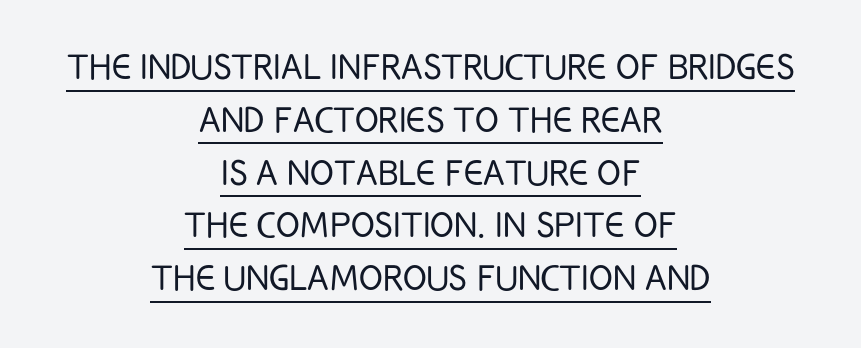
The specimen reads as upright at a glance. The letters carry no serifs — their stems end cleanly without finishing strokes. The lettering is marked with a stroke running underneath it. You could not count columns in this text — the font is proportionally spaced. Stems here are at most as thick as an everyday book face.
